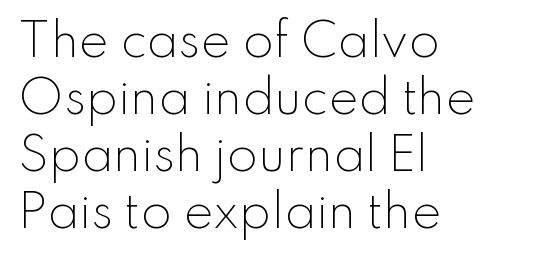
{"serif": "no", "italic": "no", "bold": "no", "weight": "light", "width": "normal", "stroke_contrast": "low", "x_height": "small", "monospaced": "no", "underline": "no", "align": "left", "line_spacing": "normal", "line_spacing_ratio": 1.27, "letter_spacing": "normal", "letter_spacing_em": 0.0, "glyph_px": 45}
